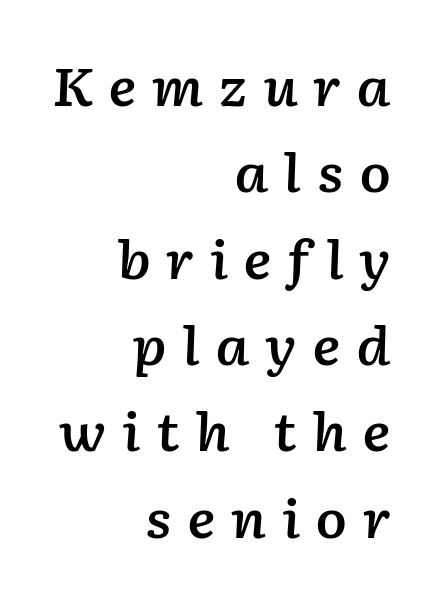
Q: Is the text bold? A: Semi-bold.
Q: Is the text italic (slanted)? A: Yes, it leans right by about 2 degrees.
Q: Is the text underlined? A: No.
Q: How is the paragraph aligned? A: Right-aligned.
Q: Is the spacing between letters normal or unusually wide? A: Unusually wide.
Q: Is the spacing between lines tight, normal or loose? A: Normal.
Q: Width (condensed, normal, or wide)? A: Normal.
Q: Stroke contrast? A: Low.
Q: x-height? A: Medium.
Q: Monospaced? A: No.
